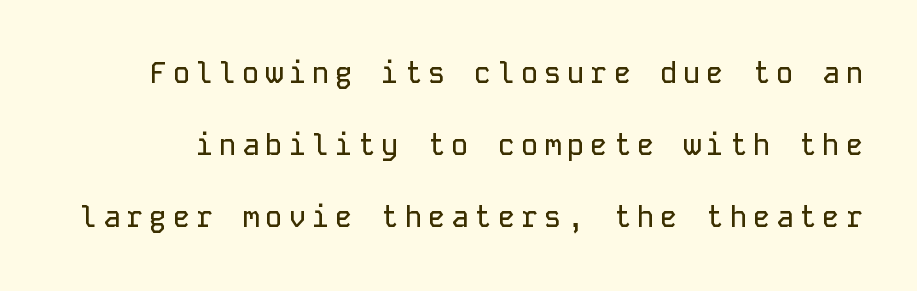
{"serif": "no", "italic": "no", "width": "normal", "stroke_contrast": "low", "x_height": "medium", "monospaced": "yes", "underline": "no", "line_spacing": "loose", "line_spacing_ratio": 2.49, "letter_spacing": "wide", "letter_spacing_em": 0.2, "glyph_px": 29}
